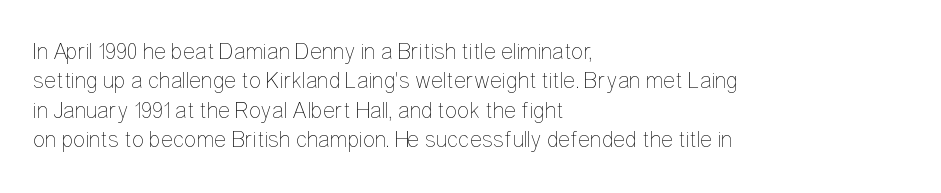
It's the straight-up-and-down kind of type. The face used here is rendered with its standard letterfit. The setting favours the left margin, as ordinary paragraphs usually do. This is not heavy type; no bold has been used. Interline gaps are of average width in this sample.
